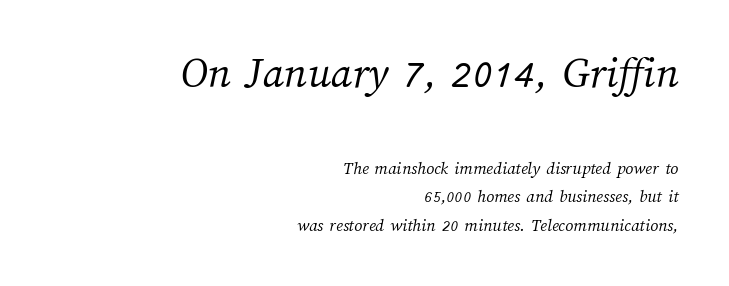
Q: Is the text bold? A: No.
Q: Is the text underlined? A: No.
Q: How is the paragraph aligned? A: Right-aligned.
Q: Is the spacing between letters normal or unusually wide? A: Normal.
Q: Is the spacing between lines tight, normal or loose? A: Normal.
Q: Which block of text is set in a larger size, the first (top) or the second (bottom)? A: The first (top) one.
Q: Width (condensed, normal, or wide)? A: Normal.
Q: Stroke contrast? A: Medium.
Q: x-height? A: Medium.
Q: Monospaced? A: No.
